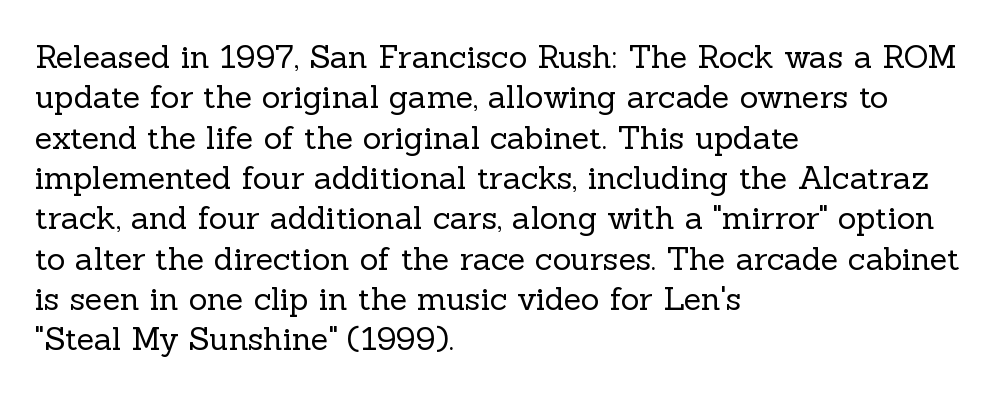
The type is set solid horizontally, with unmodified tracking. Unlike italic type, these characters show no tilt at all. Typeset ragged right — the left edge is the straight one. Old-style or modern, the face here clearly has serifs. This sample has the flowing, uneven cadence of proportional lettering.
